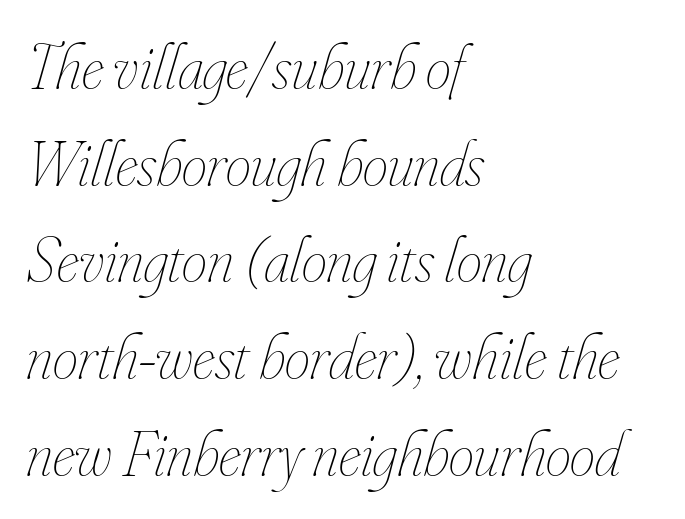
{"italic": "yes", "lean": "right", "slant_degrees": 16, "bold": "no", "weight": "thin", "width": "condensed", "stroke_contrast": "low", "x_height": "small", "monospaced": "no", "underline": "no", "align": "left", "line_spacing": "normal", "line_spacing_ratio": 1.51, "letter_spacing": "normal", "letter_spacing_em": 0.0, "glyph_px": 64}
